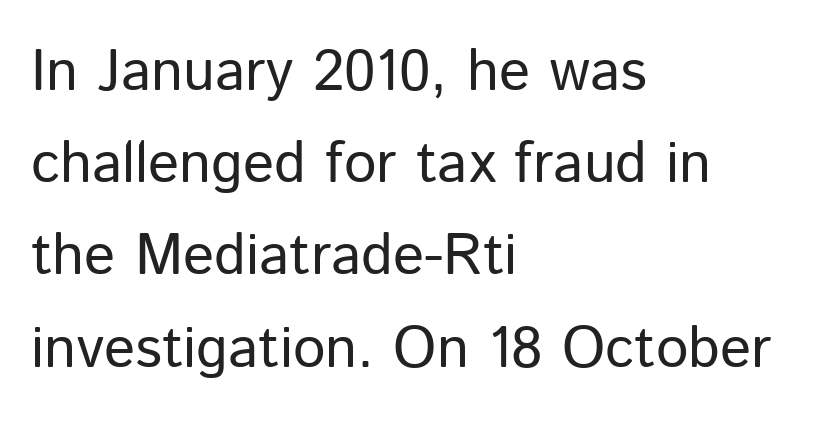
Does the copy run flush right? No — it runs flush left. The letters stand straight up with perfectly vertical stems. Do the characters align in a grid? No, the font is proportional. Bold? No — there's no thickening of the strokes. The face used here is a sans, in the tradition of grotesques and geometrics. No extra tracking has been applied to these lines.
